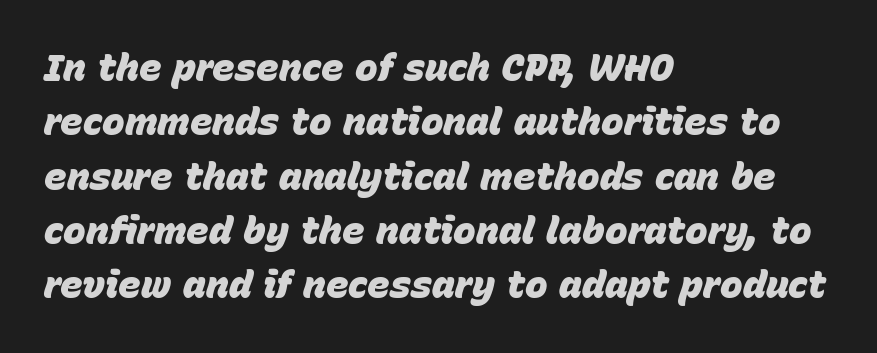
Spacing between characters is what you'd get straight out of the box. Students, observe: this is what conventionally led text looks like. Where is the straight margin? On the left. The glyphs are unaccompanied by any horizontal stroke below them.
